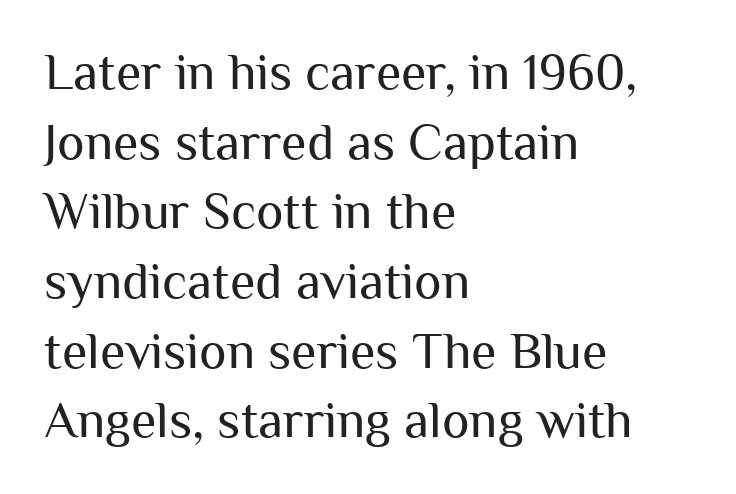
{"serif": "no", "italic": "no", "bold": "no", "weight": "regular", "width": "normal", "stroke_contrast": "medium", "x_height": "medium", "monospaced": "no", "underline": "no", "align": "left", "line_spacing": "normal", "line_spacing_ratio": 1.34, "letter_spacing": "normal", "letter_spacing_em": 0.0, "glyph_px": 52}
